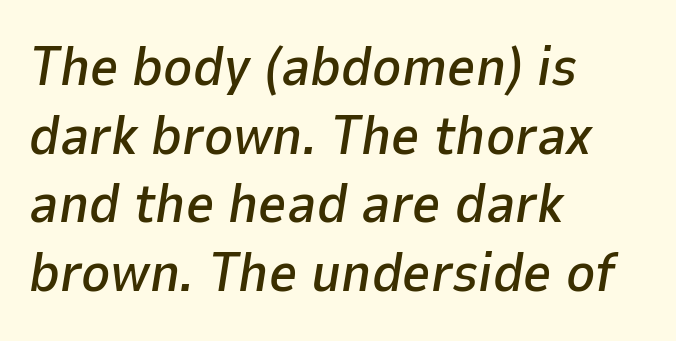
{"italic": "yes", "lean": "right", "slant_degrees": 9, "width": "normal", "stroke_contrast": "low", "x_height": "medium", "monospaced": "no", "underline": "no", "align": "left", "line_spacing": "normal", "line_spacing_ratio": 1.25, "letter_spacing": "normal", "letter_spacing_em": 0.0, "glyph_px": 55}
